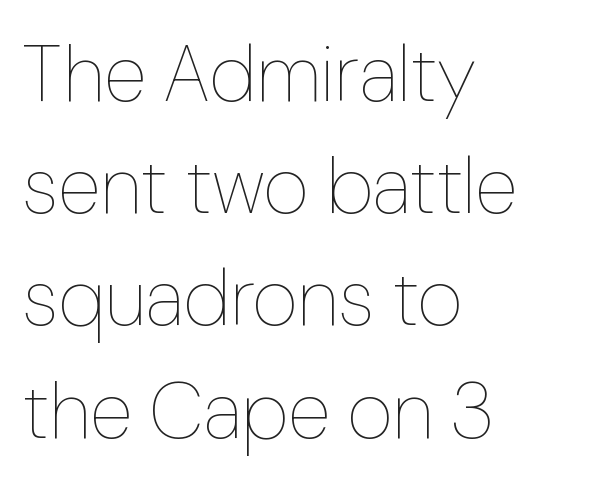
{"italic": "no", "bold": "no", "weight": "thin", "width": "normal", "stroke_contrast": "low", "x_height": "medium", "monospaced": "no", "underline": "no", "align": "left", "line_spacing": "normal", "line_spacing_ratio": 1.42, "letter_spacing": "normal", "letter_spacing_em": 0.0, "glyph_px": 79}
